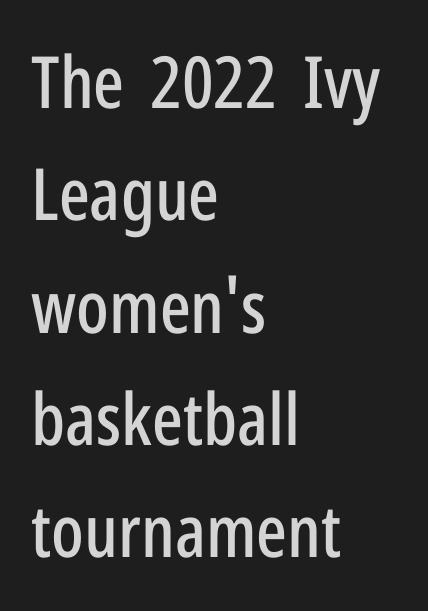
Serifs: no, the terminals of the letterforms are clean. Visually the block forms a straight wall on the left and a jagged coastline on the right. This sample uses plain, unmodified letter spacing. Notice how descenders clear the ascenders below comfortably — that's standard leading. Here the designer chose a conventional face with non-uniform glyph widths.
